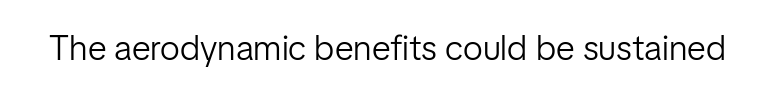
The image shows 35 px light sans-serif type, upright; set normal letter spacing, not underlined; low stroke contrast and a medium x-height.
